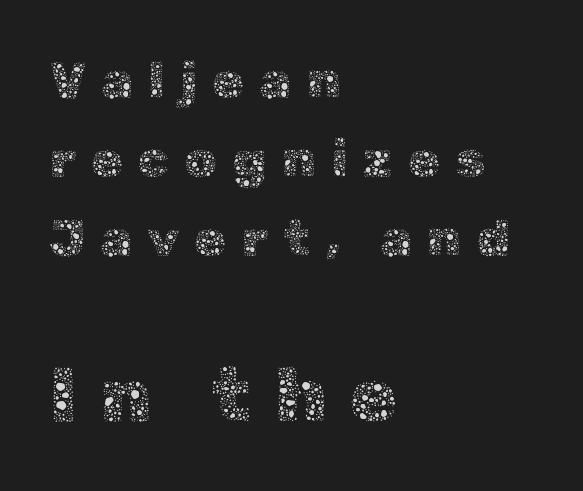
Q: Is the text bold? A: No.
Q: Is the text italic (slanted)? A: No, it is upright.
Q: Is the text underlined? A: No.
Q: How is the paragraph aligned? A: Left-aligned.
Q: Is the spacing between letters normal or unusually wide? A: Unusually wide.
Q: Is the spacing between lines tight, normal or loose? A: Normal.
Q: Which block of text is set in a larger size, the first (top) or the second (bottom)? A: The second (bottom) one.
Q: Width (condensed, normal, or wide)? A: Normal.
Q: x-height? A: Medium.
Q: Monospaced? A: No.
